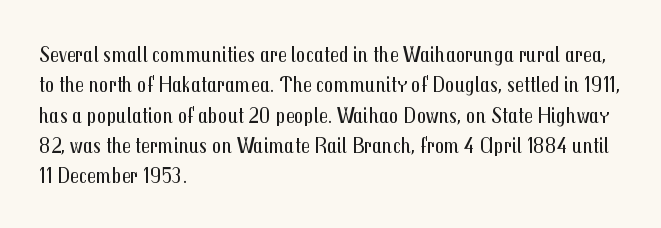
{"italic": "no", "bold": "no", "underline": "no", "align": "left", "line_spacing": "normal", "line_spacing_ratio": 1.32, "letter_spacing": "normal", "letter_spacing_em": 0.0, "glyph_px": 23}
